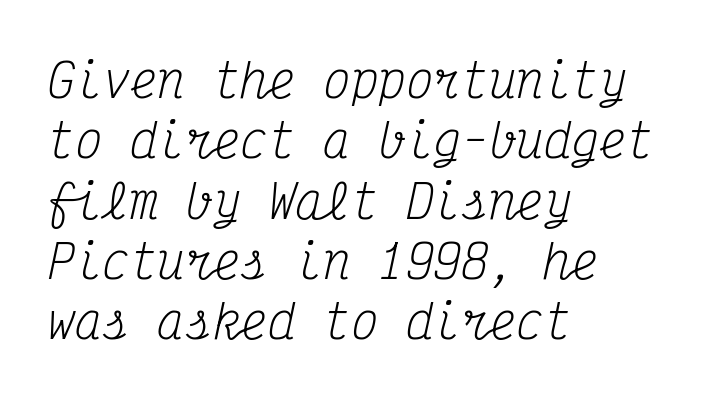
{"serif": "yes", "italic": "yes", "lean": "right", "slant_degrees": 12, "bold": "no", "weight": "regular", "width": "condensed", "stroke_contrast": "medium", "x_height": "medium", "monospaced": "yes", "underline": "no", "align": "left", "line_spacing": "normal", "line_spacing_ratio": 1.31, "letter_spacing": "normal", "letter_spacing_em": 0.0, "glyph_px": 46}
